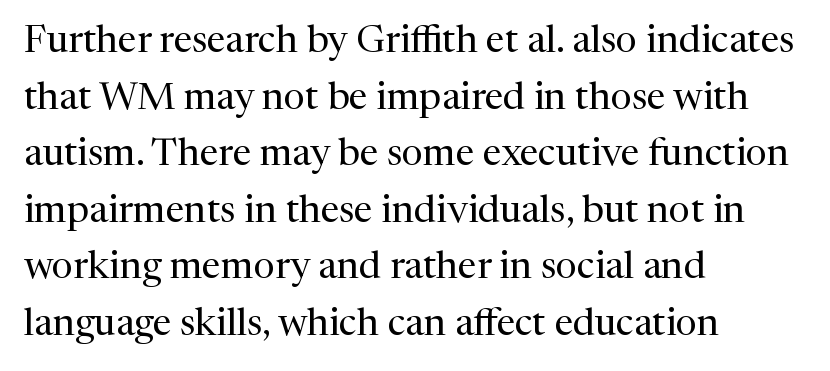
The image shows 38 px regular-weight serif type, upright; set left-aligned, normal line spacing (1.49x), normal letter spacing, not underlined; medium stroke contrast and a medium x-height.
